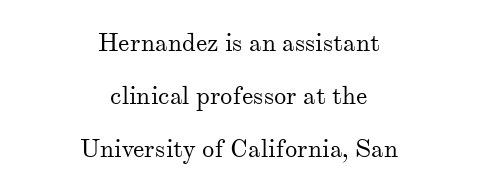
Q: Is the text bold? A: No.
Q: Is the text italic (slanted)? A: No, it is upright.
Q: Is the text underlined? A: No.
Q: How is the paragraph aligned? A: Centered.
Q: Is the spacing between letters normal or unusually wide? A: Normal.
Q: Is the spacing between lines tight, normal or loose? A: Loose.
